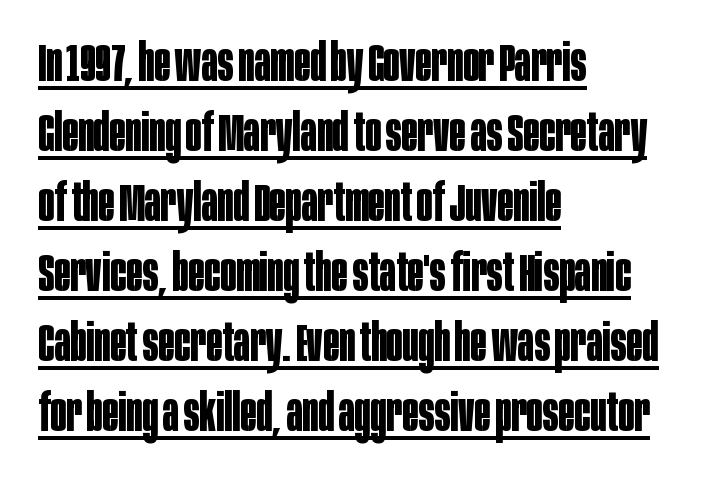
{"serif": "no", "italic": "no", "bold": "yes", "weight": "bold", "width": "condensed", "stroke_contrast": "low", "x_height": "large", "monospaced": "no", "underline": "yes", "align": "left", "line_spacing": "normal", "line_spacing_ratio": 1.32, "letter_spacing": "normal", "letter_spacing_em": 0.0, "glyph_px": 53}
